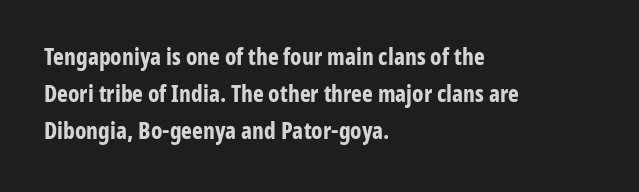
The passage shown stacks its lines at a standard gap. The rag falls on the right side of this text block. Nope, not italic — everything's standing straight. Rule under the text: the space is simply empty. The face used here is rendered with its standard letterfit.
